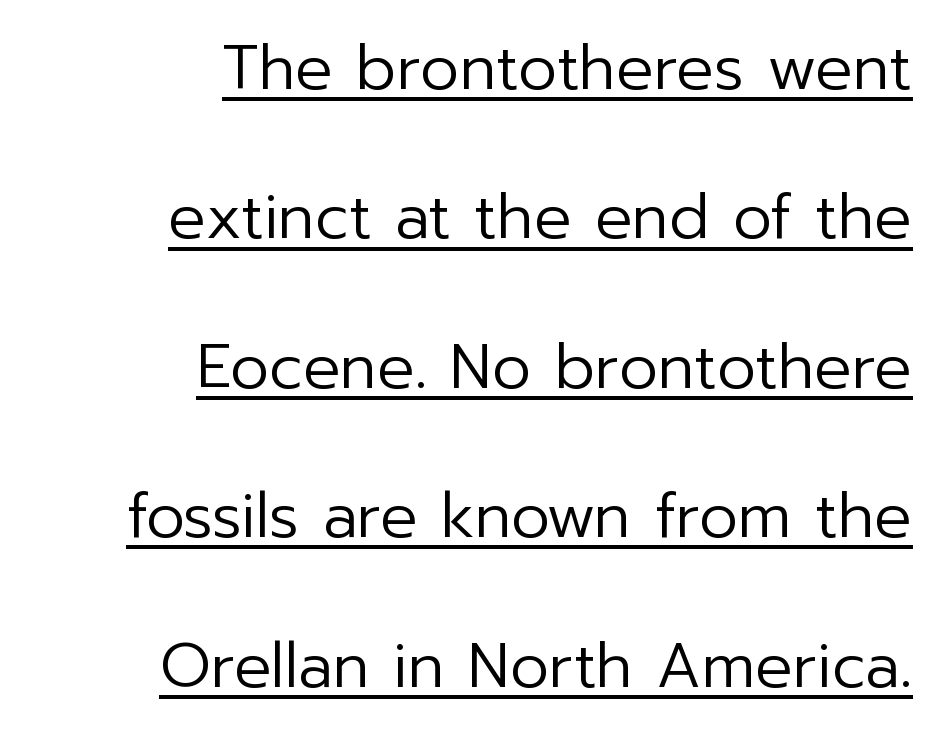
This rendering features underlined lettering. No extra ink here — the face is not bold. The lines in this sample share a right terminus and differ only in where they begin. Here the glyphs are tracked normally, forming tight word shapes. The passage shown is typed in a proportional face where columns would drift. Baseline-to-baseline distance is far greater than the letter height.
